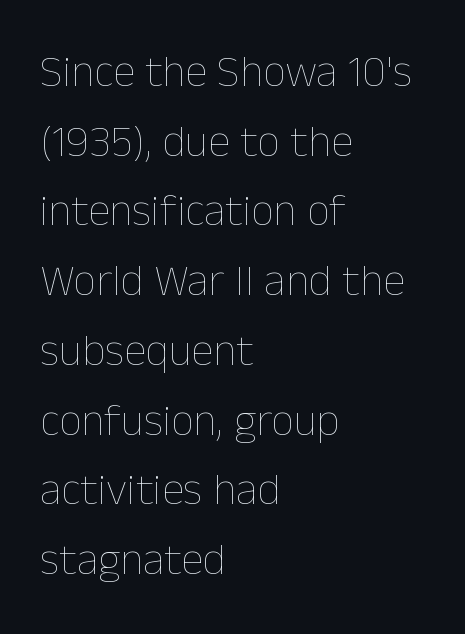
The image shows 45 px thin type, upright; set left-aligned, normal line spacing (1.55x), normal letter spacing, not underlined; low stroke contrast and a medium x-height.
